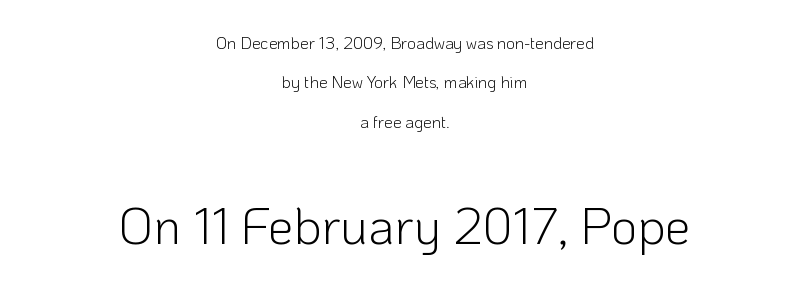
The image shows 51 px light sans-serif type, upright; set centered, loose line spacing (2.32x), normal letter spacing, not underlined; the second (bottom) block is 3.0x larger; low stroke contrast and a medium x-height.
